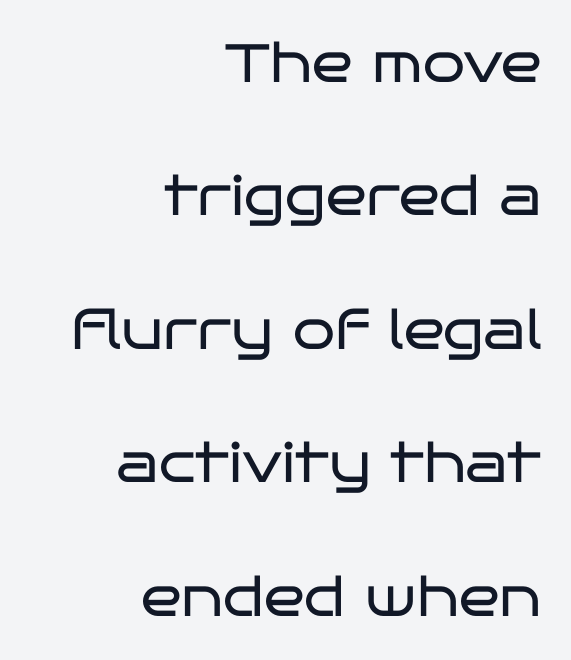
Is the stroke heavy? The answer is a plain regular-or-lighter. The passage shown is not underscored anywhere. It's the straight-up-and-down kind of type. The rendering keeps characters at their native spacing. The paragraph shown leans on its right margin. Note the varied advance widths — an 'i' is clearly narrower than an 'm'.
